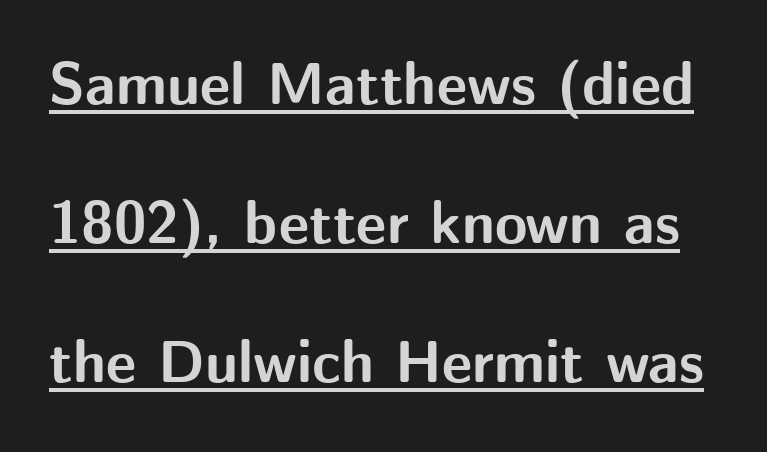
Q: Is the text bold? A: Yes.
Q: Is the text italic (slanted)? A: No, it is upright.
Q: Is the typeface a serif or a sans-serif typeface? A: Sans-serif.
Q: Is the text underlined? A: Yes.
Q: Is the spacing between letters normal or unusually wide? A: Normal.
Q: Is the spacing between lines tight, normal or loose? A: Loose.
Q: Width (condensed, normal, or wide)? A: Normal.
Q: Stroke contrast? A: Medium.
Q: x-height? A: Medium.
Q: Monospaced? A: No.
